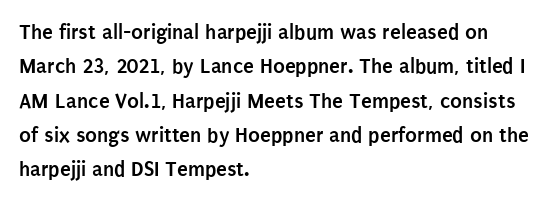
Q: Is the text bold? A: Yes.
Q: Is the text italic (slanted)? A: No, it is upright.
Q: Is the text underlined? A: No.
Q: How is the paragraph aligned? A: Left-aligned.
Q: Is the spacing between letters normal or unusually wide? A: Normal.
Q: Is the spacing between lines tight, normal or loose? A: Normal.
